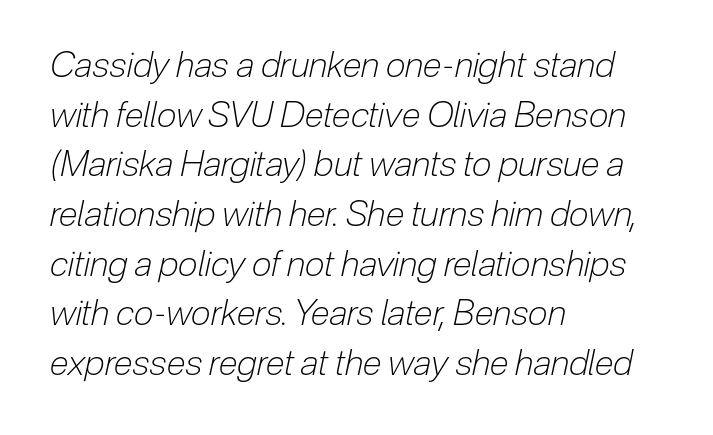
The image shows 35 px light, condensed type, italic (leaning right); set left-aligned, normal line spacing (1.42x), normal letter spacing, not underlined; low stroke contrast and a medium x-height.
